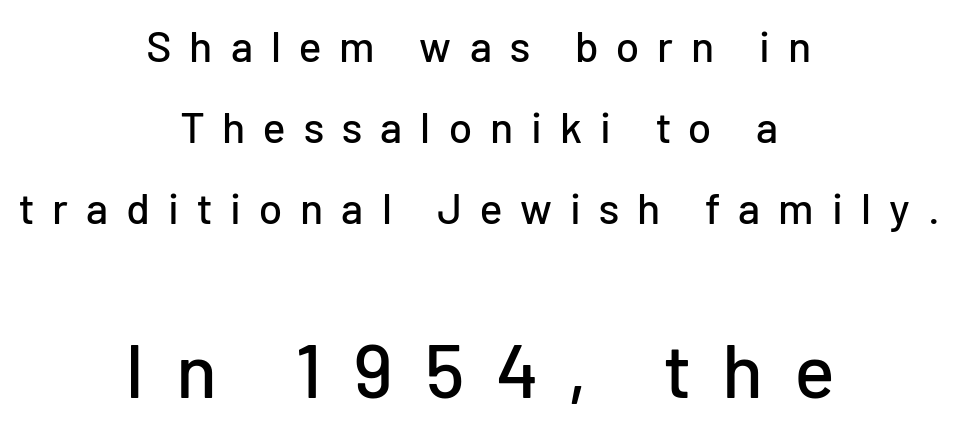
The image shows 76 px sans-serif type, upright; set centered, line spacing 1.88x, unusually wide letter spacing (+0.42 em), not underlined; the second (bottom) block is 1.77x larger; low stroke contrast and a medium x-height.
